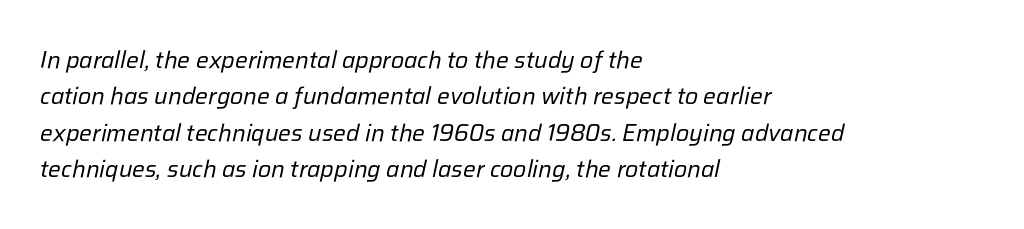
Q: Is the text bold? A: No.
Q: Is the text italic (slanted)? A: Yes, it leans right by about 12 degrees.
Q: Is the text underlined? A: No.
Q: How is the paragraph aligned? A: Left-aligned.
Q: Is the spacing between letters normal or unusually wide? A: Normal.
Q: Is the spacing between lines tight, normal or loose? A: Normal.
